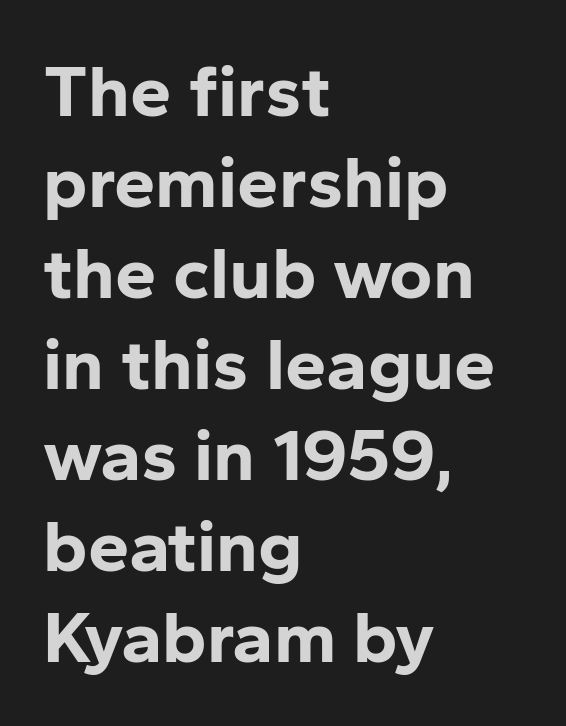
Q: Is the text bold? A: Yes.
Q: Is the text italic (slanted)? A: No, it is upright.
Q: Is the typeface a serif or a sans-serif typeface? A: Sans-serif.
Q: Is the text underlined? A: No.
Q: How is the paragraph aligned? A: Left-aligned.
Q: Is the spacing between letters normal or unusually wide? A: Normal.
Q: Width (condensed, normal, or wide)? A: Normal.
Q: Stroke contrast? A: Low.
Q: x-height? A: Medium.
Q: Monospaced? A: No.
